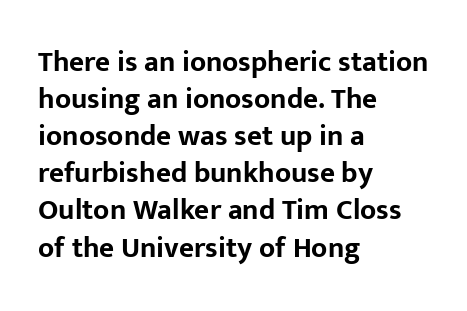
Words appear dense and cohesive because spacing is normal. The rendering anchors every line to the left-hand side. Typographically, this falls in the sans-serif category. Lines of text with bare space underneath. When letters stand straight like this, we call the style roman or upright. Students, observe: this is what conventionally led text looks like.
